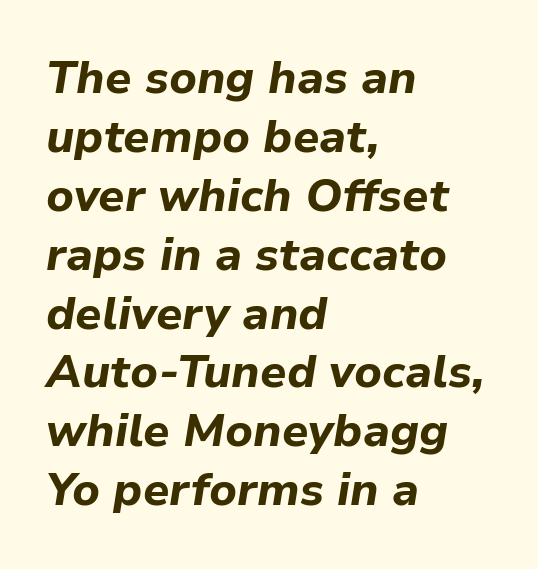
The image shows 46 px bold type, italic (leaning right); set left-aligned, normal line spacing (1.28x), normal letter spacing, not underlined; low stroke contrast and a medium x-height.
